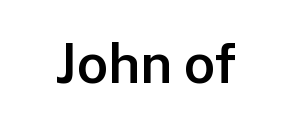
Underlining? Definitely not there. Examine the stroke ends and you'll find no serifs. Characters follow at the spacing the type designer built in. Typographic density is moderately raised because the face is semibold. Ascenders rise straight up at ninety degrees.
